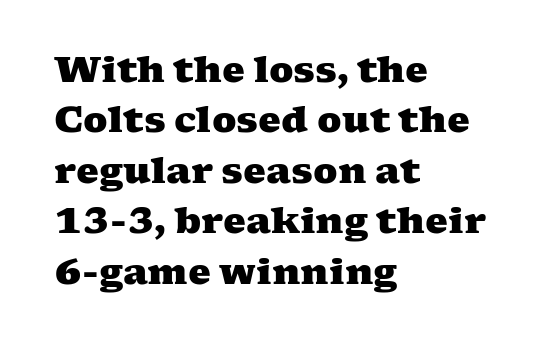
{"serif": "yes", "bold": "yes", "weight": "heavy", "width": "wide", "stroke_contrast": "medium", "x_height": "medium", "monospaced": "no", "underline": "no", "align": "left", "line_spacing": "normal", "line_spacing_ratio": 1.4, "letter_spacing": "normal", "letter_spacing_em": 0.0, "glyph_px": 36}
